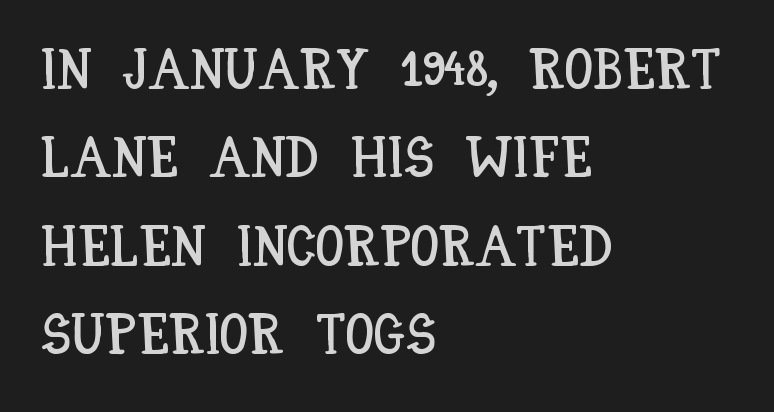
{"italic": "no", "width": "condensed", "stroke_contrast": "low", "x_height": "large", "monospaced": "no", "underline": "no", "align": "left", "line_spacing": "normal", "line_spacing_ratio": 1.55, "letter_spacing": "normal", "letter_spacing_em": 0.0, "glyph_px": 57}
